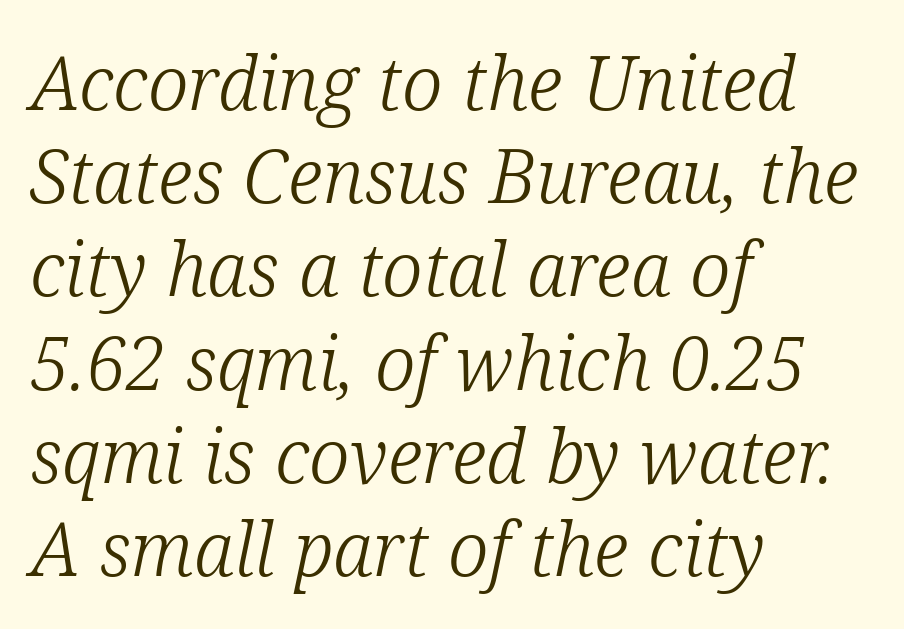
{"serif": "yes", "italic": "yes", "lean": "right", "slant_degrees": 12, "bold": "no", "weight": "light", "width": "normal", "stroke_contrast": "low", "x_height": "medium", "monospaced": "no", "underline": "no", "align": "left", "line_spacing": "normal", "line_spacing_ratio": 1.26, "letter_spacing": "normal", "letter_spacing_em": 0.0, "glyph_px": 74}
